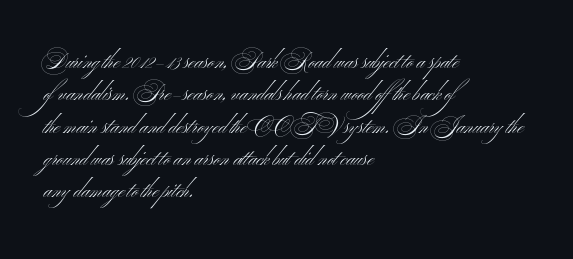
Words float on clear page, feet unadorned. Letters have the restrained weight of plain body copy at most. Horizontal alignment here is leftward, the default for most running prose. Whoever set this chose a conventional vertical rhythm.
